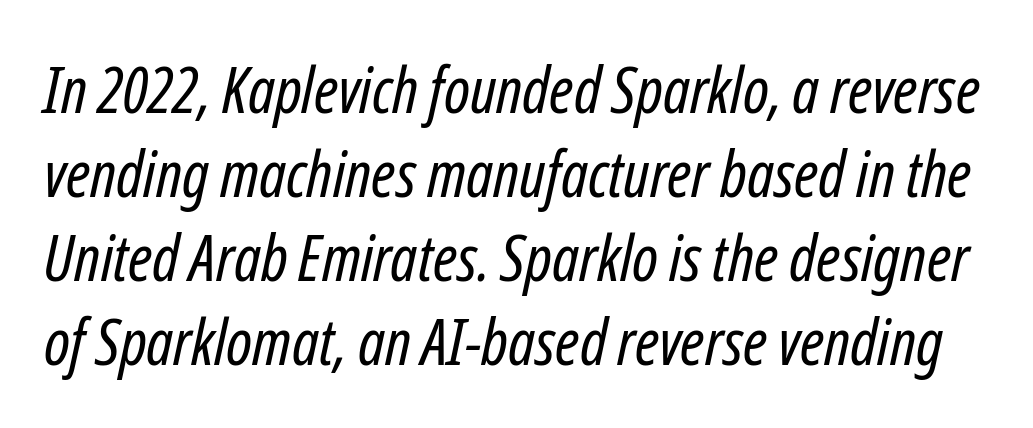
Q: Is the text bold? A: No.
Q: Is the text italic (slanted)? A: Yes, it leans right by about 12 degrees.
Q: Is the text underlined? A: No.
Q: Is the spacing between letters normal or unusually wide? A: Normal.
Q: Is the spacing between lines tight, normal or loose? A: Normal.
Q: Width (condensed, normal, or wide)? A: Condensed.
Q: Stroke contrast? A: Low.
Q: x-height? A: Medium.
Q: Monospaced? A: No.
